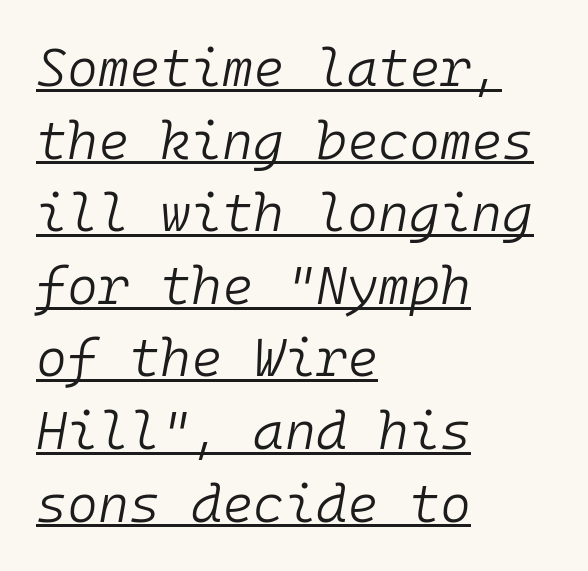
Q: Is the text bold? A: No.
Q: Is the text italic (slanted)? A: Yes, it leans right by about 10 degrees.
Q: Is the text underlined? A: Yes.
Q: How is the paragraph aligned? A: Left-aligned.
Q: Is the spacing between letters normal or unusually wide? A: Normal.
Q: Is the spacing between lines tight, normal or loose? A: Normal.
Q: Width (condensed, normal, or wide)? A: Normal.
Q: Stroke contrast? A: Low.
Q: x-height? A: Medium.
Q: Monospaced? A: Yes.
